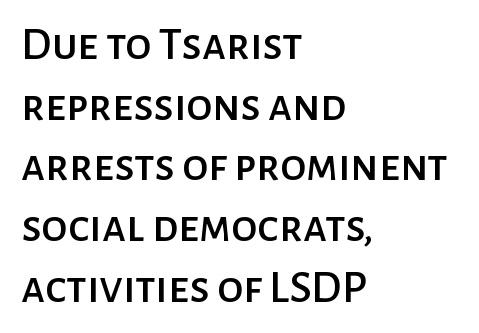
The image shows 47 px sans-serif type, upright; set left-aligned, normal line spacing (1.29x), normal letter spacing, not underlined; low stroke contrast and a medium x-height.
